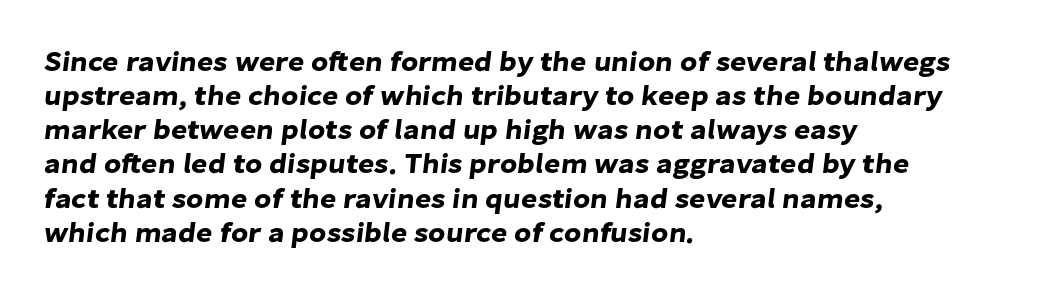
Q: Is the typeface a serif or a sans-serif typeface? A: Sans-serif.
Q: Is the text underlined? A: No.
Q: How is the paragraph aligned? A: Left-aligned.
Q: Is the spacing between letters normal or unusually wide? A: Normal.
Q: Width (condensed, normal, or wide)? A: Normal.
Q: Stroke contrast? A: Low.
Q: x-height? A: Medium.
Q: Monospaced? A: No.
